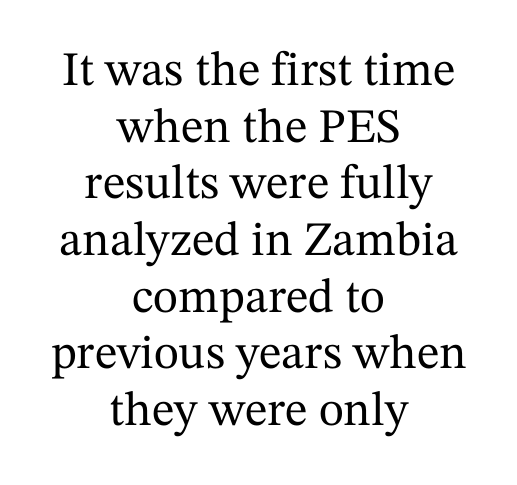
The image shows 48 px serif type, upright; set centered, line spacing 1.18x, normal letter spacing, not underlined; medium stroke contrast and a medium x-height.
